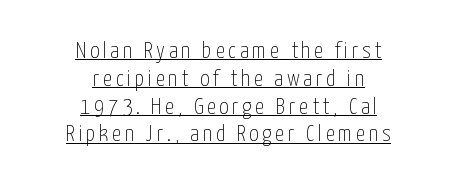
The image shows 23 px text type, upright; set centered, line spacing 1.21x, underlined.
